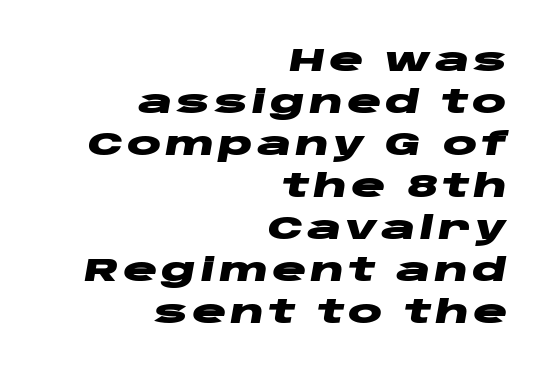
Regarding leading, the lines here are spaced in the standard way. The passage is arranged like a letterhead date or caption credit — flush right. Bold? Absolutely — the strokes are thick and heavy. When letters slant like this, we call the style italic.
